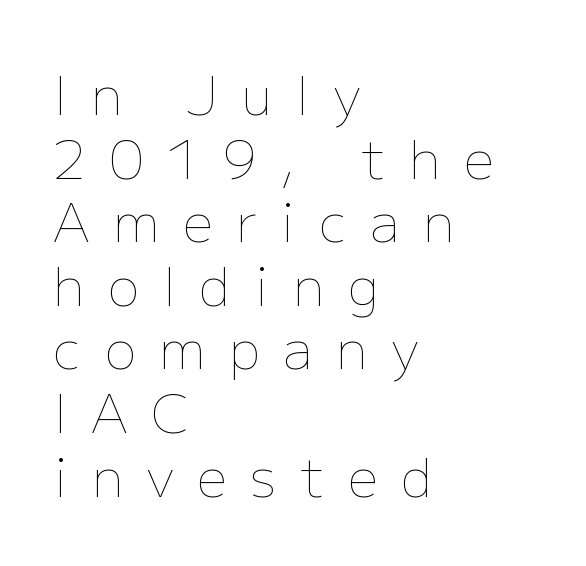
Q: Is the text bold? A: No.
Q: Is the text italic (slanted)? A: No, it is upright.
Q: Is the text underlined? A: No.
Q: How is the paragraph aligned? A: Left-aligned.
Q: Is the spacing between letters normal or unusually wide? A: Unusually wide.
Q: Width (condensed, normal, or wide)? A: Normal.
Q: Stroke contrast? A: Low.
Q: x-height? A: Medium.
Q: Monospaced? A: No.
